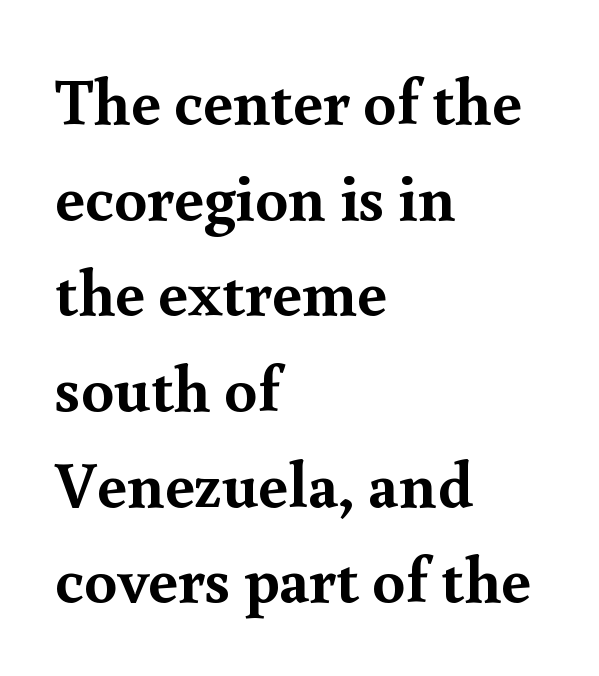
Q: Is the text bold? A: Yes.
Q: Is the text italic (slanted)? A: No, it is upright.
Q: Is the typeface a serif or a sans-serif typeface? A: Serif.
Q: Is the text underlined? A: No.
Q: How is the paragraph aligned? A: Left-aligned.
Q: Is the spacing between letters normal or unusually wide? A: Normal.
Q: Is the spacing between lines tight, normal or loose? A: Normal.
Q: Width (condensed, normal, or wide)? A: Normal.
Q: x-height? A: Small.
Q: Monospaced? A: No.
